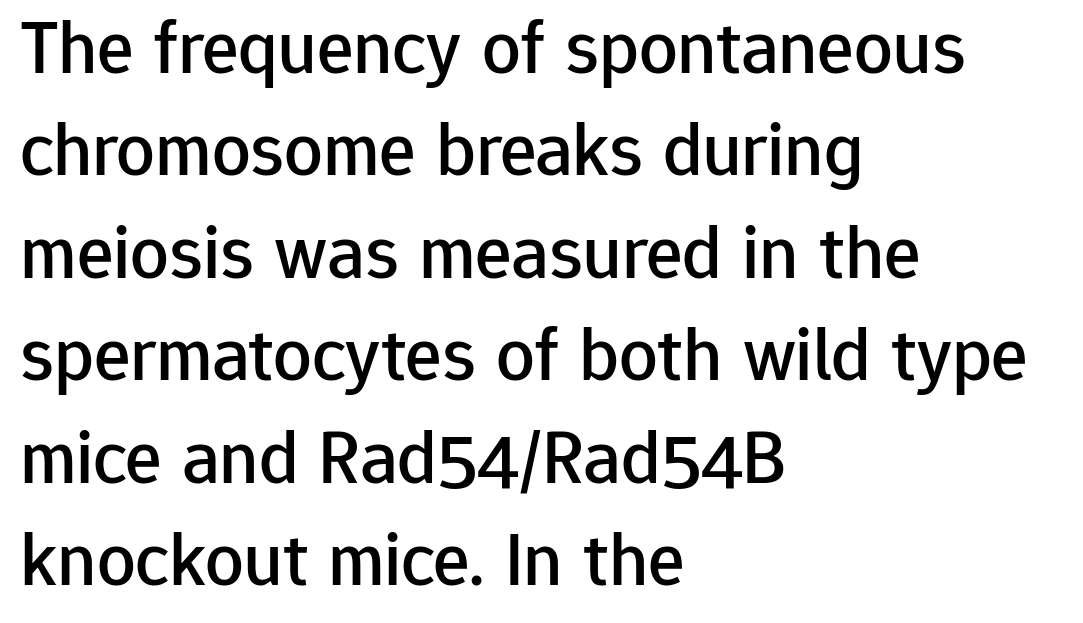
Q: Is the text italic (slanted)? A: No, it is upright.
Q: Is the typeface a serif or a sans-serif typeface? A: Sans-serif.
Q: Is the text underlined? A: No.
Q: How is the paragraph aligned? A: Left-aligned.
Q: Is the spacing between letters normal or unusually wide? A: Normal.
Q: Is the spacing between lines tight, normal or loose? A: Normal.
Q: Width (condensed, normal, or wide)? A: Normal.
Q: Stroke contrast? A: Low.
Q: x-height? A: Medium.
Q: Monospaced? A: No.
